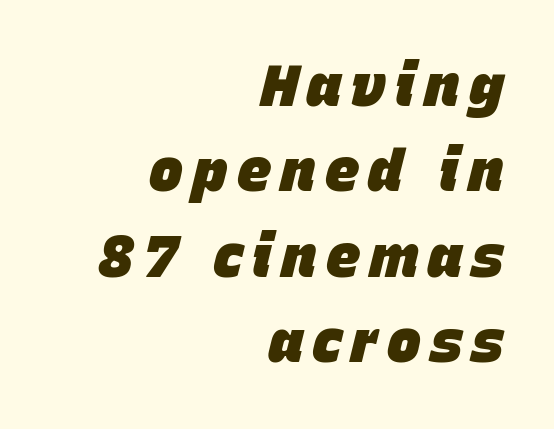
The image shows 57 px heavy type, italic (leaning right); set right-aligned, normal line spacing (1.5x), not underlined; low stroke contrast and a large x-height.
